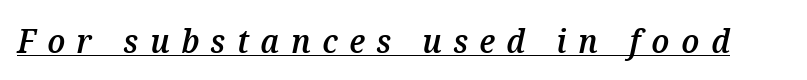
These lines were composed using italics. The passage shown is semibold, sitting just below true bold. Varying glyph widths throughout — classic text-font behaviour. The face used here is rendered with a markedly widened letterfit. The face used here appears with an underline applied.
